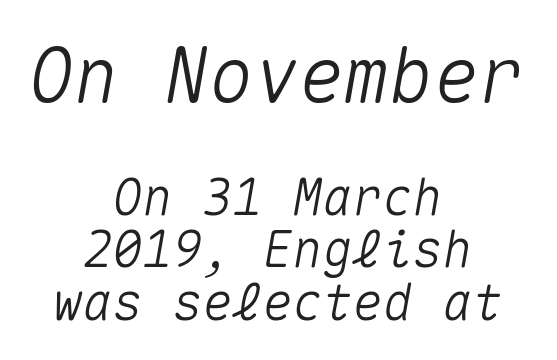
Q: Is the text italic (slanted)? A: Yes, it leans right by about 10 degrees.
Q: Is the text underlined? A: No.
Q: How is the paragraph aligned? A: Centered.
Q: Is the spacing between letters normal or unusually wide? A: Normal.
Q: Is the spacing between lines tight, normal or loose? A: Tight.
Q: Which block of text is set in a larger size, the first (top) or the second (bottom)? A: The first (top) one.
Q: Width (condensed, normal, or wide)? A: Normal.
Q: Stroke contrast? A: Medium.
Q: x-height? A: Medium.
Q: Monospaced? A: Yes.
